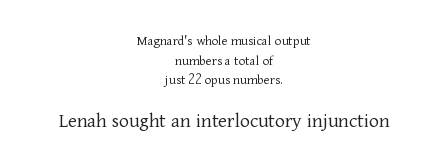
A typesetter would call this leading conventional body-copy spacing. The paragraph shown floats in the horizontal middle. Here the glyphs are tracked normally, forming tight word shapes. Lines of text with bare space underneath.
